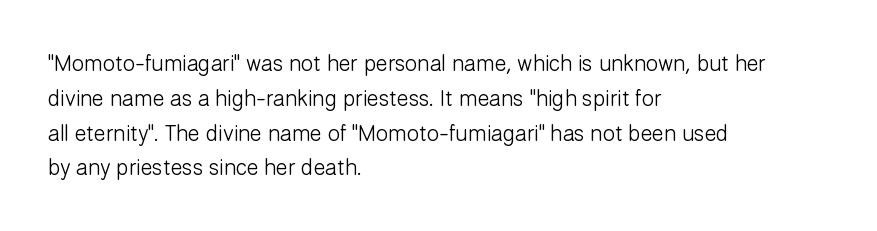
{"italic": "no", "bold": "no", "underline": "no", "align": "left", "line_spacing": "normal", "line_spacing_ratio": 1.58, "letter_spacing": "normal", "letter_spacing_em": 0.0, "glyph_px": 22}
